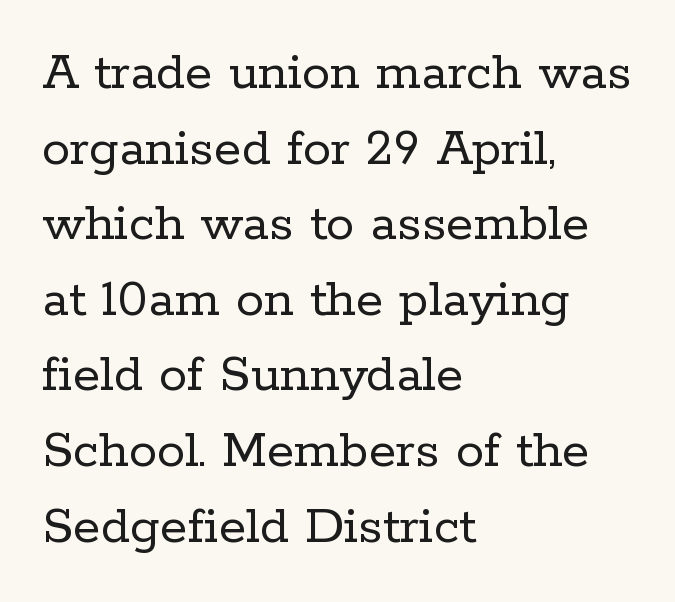
The image shows 56 px regular-weight serif type, upright; set left-aligned, normal line spacing (1.35x), normal letter spacing, not underlined; low stroke contrast and a medium x-height.
